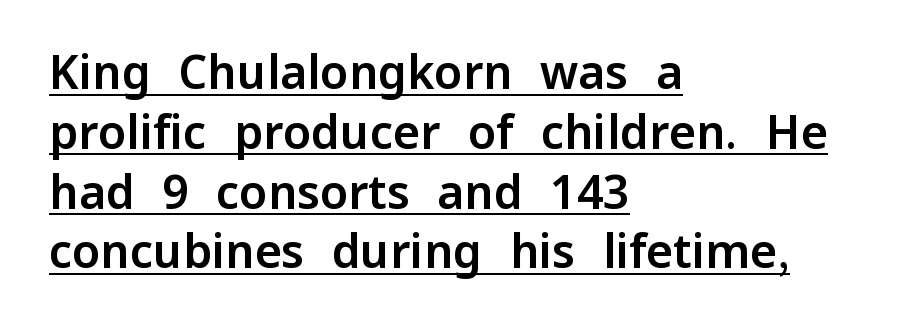
Italic: no, the glyphs are upright roman. Here the designer chose a conventional face with non-uniform glyph widths. The passage shown has conventional tracking throughout. In CSS terms this would be text-align: left.
